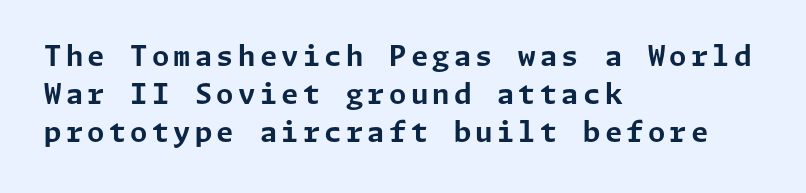
Characters remain perfectly vertical along every line. The passage shown is not underscored anywhere. The paragraph has a hard left edge and a soft right edge. Vertical spacing — default. The font family rendered here belongs to the sans-serif group. Every letter is thick-stroked: bold, no question.
